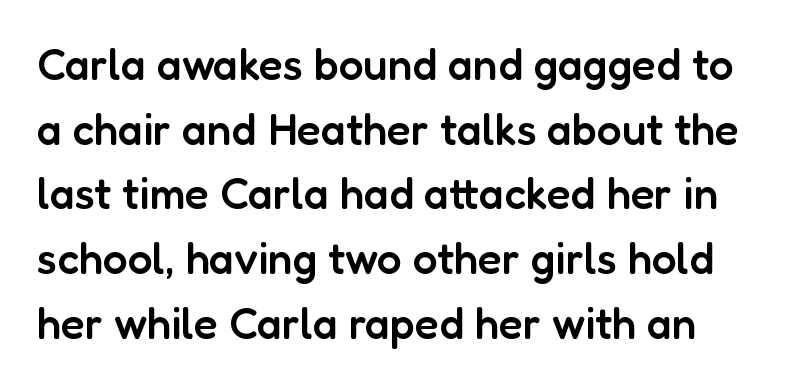
The image shows 44 px semibold sans-serif type, upright; set normal line spacing (1.47x), normal letter spacing, not underlined; low stroke contrast and a medium x-height.
